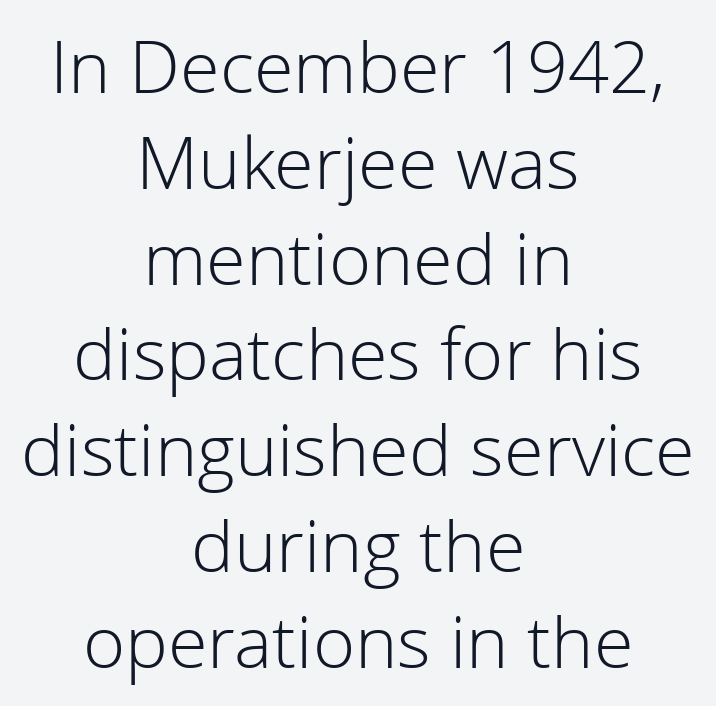
{"serif": "no", "italic": "no", "bold": "no", "weight": "light", "width": "normal", "stroke_contrast": "low", "x_height": "medium", "monospaced": "no", "underline": "no", "align": "center", "line_spacing": "normal", "line_spacing_ratio": 1.33, "letter_spacing": "normal", "letter_spacing_em": 0.0, "glyph_px": 72}
